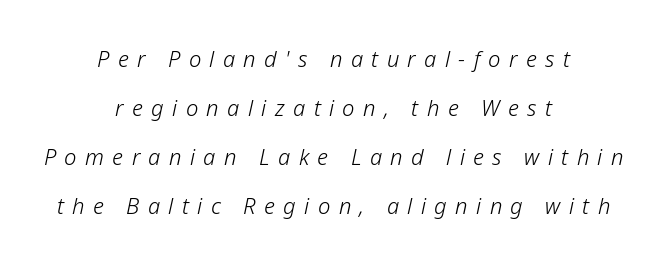
There is plenty of visible air inserted between adjacent glyphs. Loosely led — the rows are spread out. The passage shown is not bold in any degree. Descenders are the only things crossing below the line.
